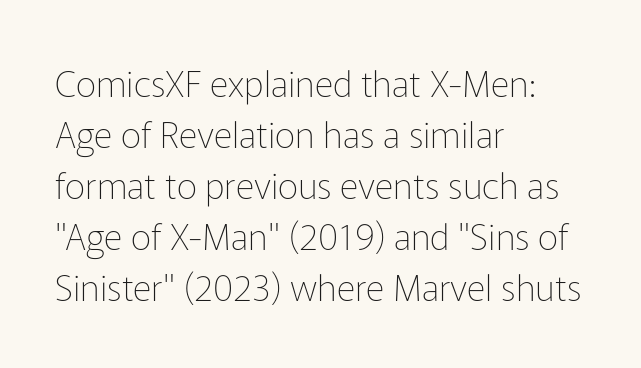
{"serif": "no", "italic": "no", "bold": "no", "weight": "thin", "width": "normal", "stroke_contrast": "low", "x_height": "medium", "monospaced": "no", "underline": "no", "align": "left", "line_spacing": "normal", "line_spacing_ratio": 1.42, "letter_spacing": "normal", "letter_spacing_em": 0.0, "glyph_px": 36}
